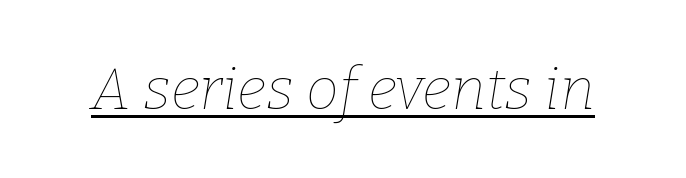
The image shows 59 px thin type, italic (leaning right); set normal letter spacing, underlined; low stroke contrast and a medium x-height.
